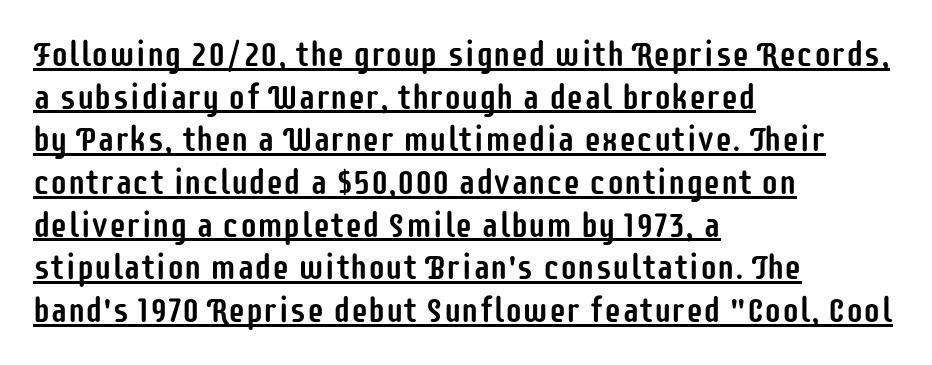
The image shows 35 px condensed sans-serif type, upright; set left-aligned, line spacing 1.22x, normal letter spacing, underlined; low stroke contrast and a large x-height.
